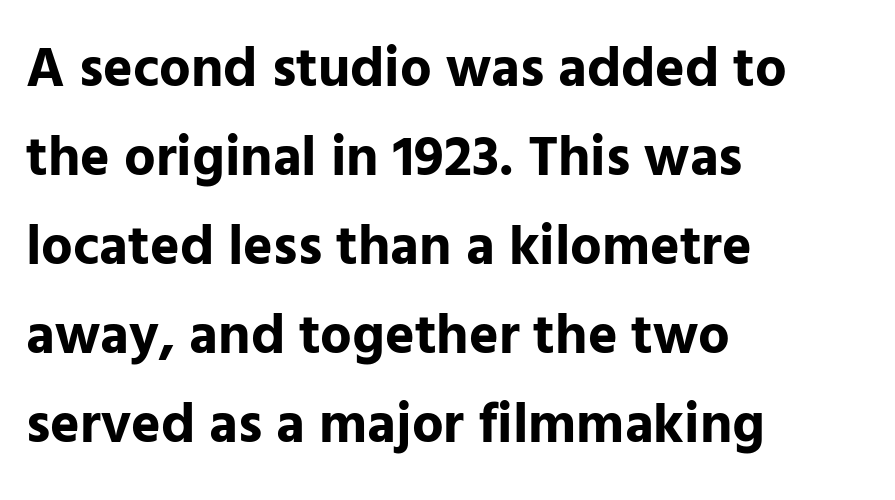
{"serif": "no", "italic": "no", "bold": "yes", "weight": "bold", "width": "normal", "stroke_contrast": "low", "x_height": "medium", "monospaced": "no", "underline": "no", "align": "left", "line_spacing": "normal", "line_spacing_ratio": 1.59, "letter_spacing": "normal", "letter_spacing_em": 0.0, "glyph_px": 56}
